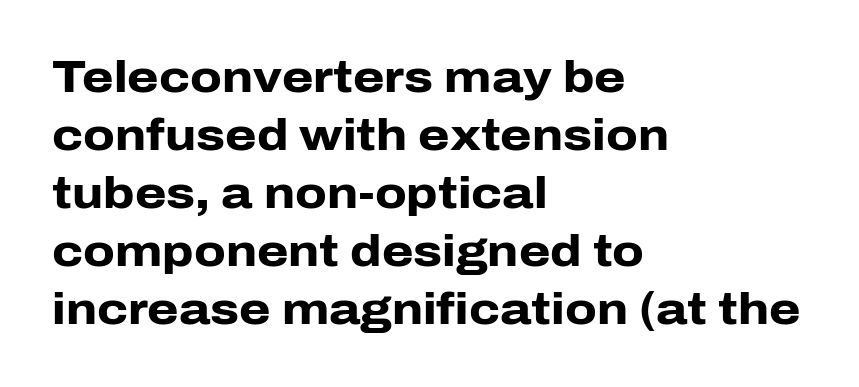
Q: Is the text bold? A: Yes.
Q: Is the text italic (slanted)? A: No, it is upright.
Q: Is the typeface a serif or a sans-serif typeface? A: Sans-serif.
Q: Is the text underlined? A: No.
Q: How is the paragraph aligned? A: Left-aligned.
Q: Is the spacing between letters normal or unusually wide? A: Normal.
Q: Is the spacing between lines tight, normal or loose? A: Normal.
Q: Width (condensed, normal, or wide)? A: Normal.
Q: Stroke contrast? A: Low.
Q: x-height? A: Medium.
Q: Monospaced? A: No.
